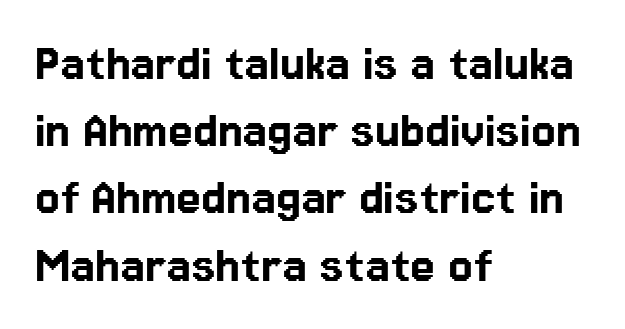
{"serif": "no", "italic": "no", "width": "normal", "stroke_contrast": "low", "x_height": "medium", "monospaced": "no", "underline": "no", "align": "left", "line_spacing_ratio": 1.2, "letter_spacing": "normal", "letter_spacing_em": 0.0, "glyph_px": 56}
